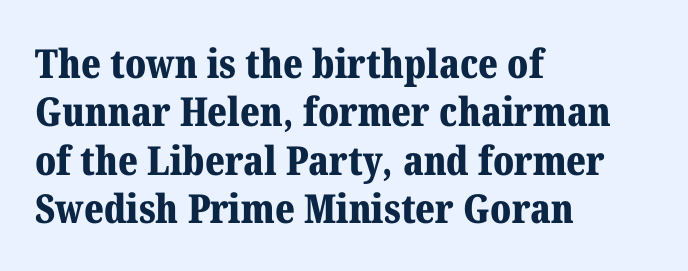
{"serif": "yes", "italic": "no", "bold": "yes", "weight": "bold", "width": "normal", "stroke_contrast": "medium", "x_height": "medium", "monospaced": "no", "underline": "no", "align": "left", "line_spacing_ratio": 1.21, "letter_spacing": "normal", "letter_spacing_em": 0.0, "glyph_px": 40}
